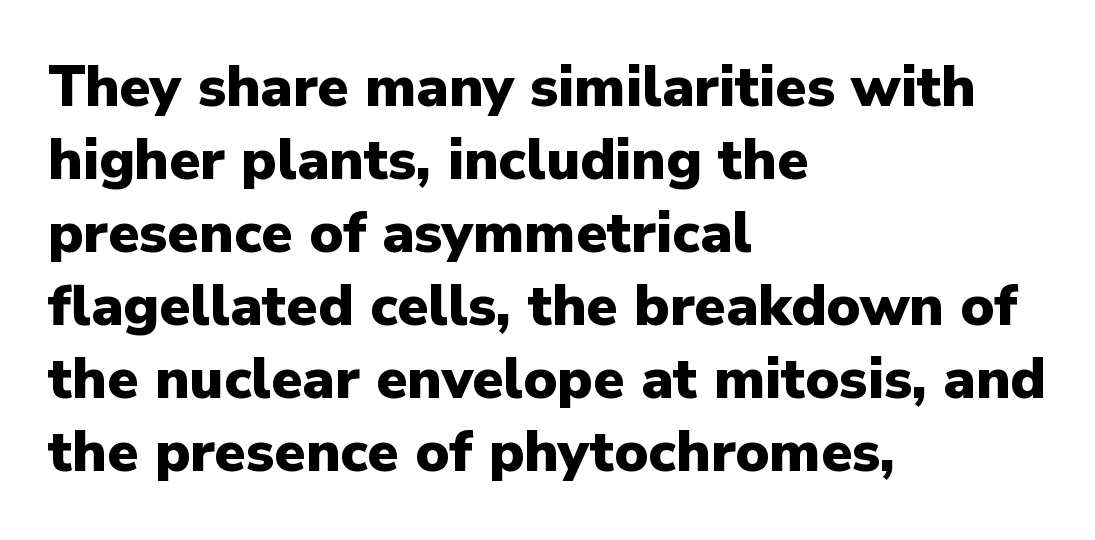
Q: Is the text bold? A: Yes.
Q: Is the text italic (slanted)? A: No, it is upright.
Q: Is the typeface a serif or a sans-serif typeface? A: Sans-serif.
Q: Is the text underlined? A: No.
Q: How is the paragraph aligned? A: Left-aligned.
Q: Is the spacing between letters normal or unusually wide? A: Normal.
Q: Is the spacing between lines tight, normal or loose? A: Normal.
Q: Width (condensed, normal, or wide)? A: Normal.
Q: Stroke contrast? A: Low.
Q: x-height? A: Medium.
Q: Monospaced? A: No.
